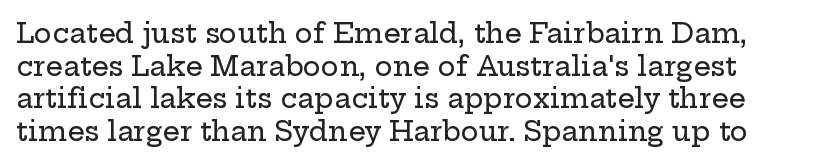
No word sits above an underline. The passage shown has conventional tracking throughout. Rendered with straight, roman letterforms.
